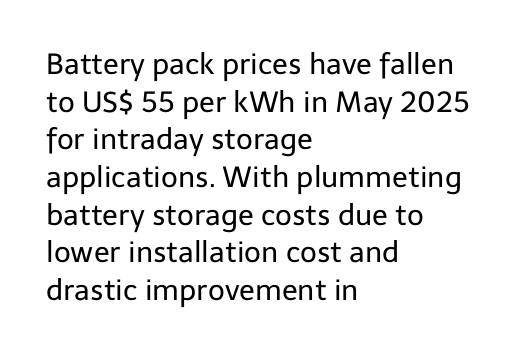
The image shows 29 px regular-weight sans-serif type, upright; set left-aligned, normal line spacing (1.3x), normal letter spacing, not underlined; low stroke contrast and a medium x-height.
